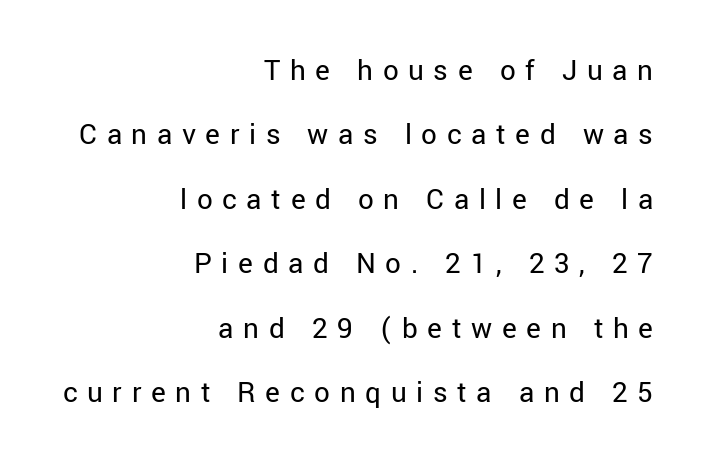
Does the lettering tilt? It doesn't — this is upright. Heaviness? Minimal to ordinary, like unemphasized prose. Any mark beneath the type? The region is blank. The paragraph shown leans on its right margin. The leading is generous, giving the passage an open texture.
